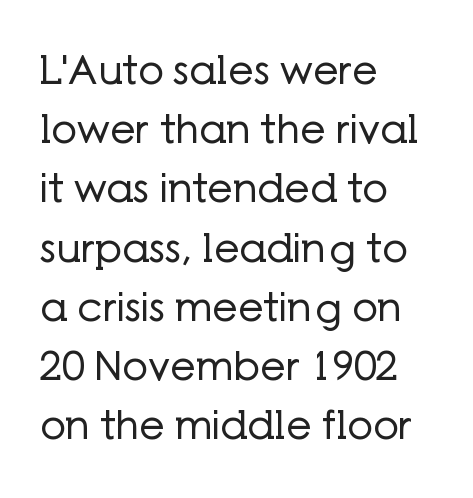
The image shows 40 px regular-weight sans-serif type, upright; set left-aligned, normal line spacing (1.48x), normal letter spacing, not underlined; low stroke contrast and a medium x-height.
